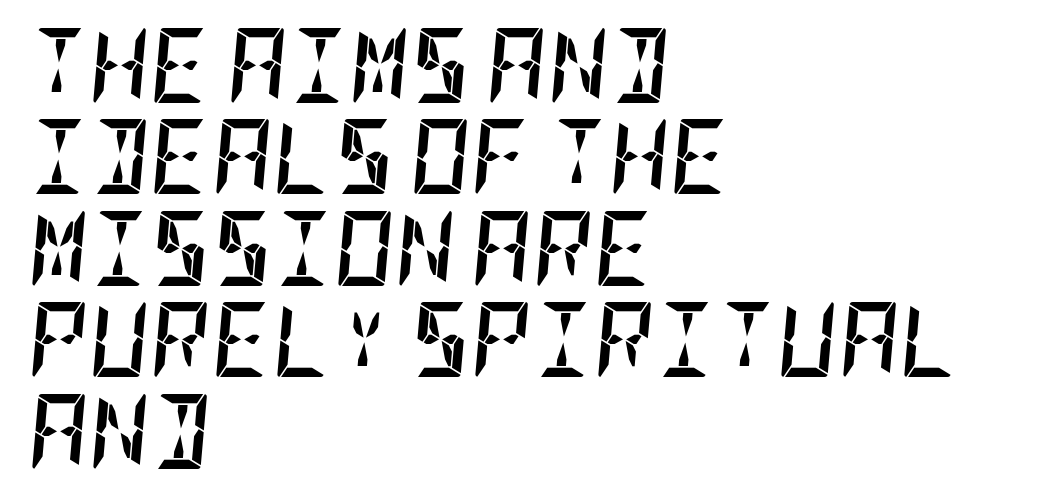
The image shows 75 px semibold, condensed type, italic (leaning right); set left-aligned, line spacing 1.22x, normal letter spacing, not underlined; low stroke contrast and a large x-height.
